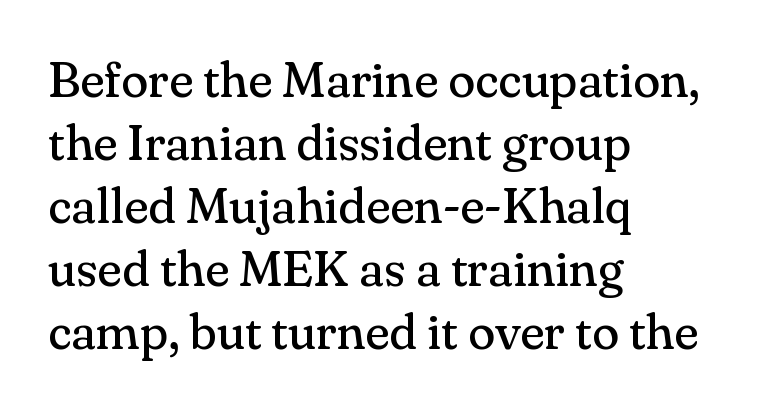
Nobody touched the tracking dial on this one. A classic flush-left, rag-right setting is used for this passage. Descenders hang freely into open space. The face used here is seriffed, in the tradition of book romans. Varying glyph widths throughout — classic text-font behaviour.
